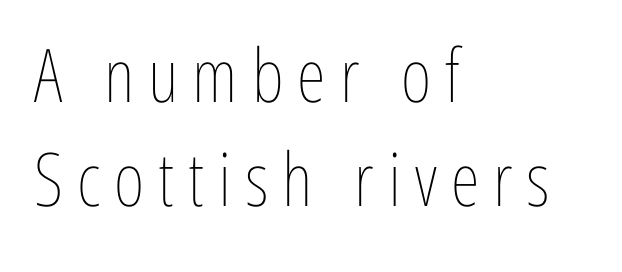
The image shows 74 px thin, condensed type, upright; set left-aligned, normal line spacing (1.41x), not underlined; low stroke contrast and a medium x-height.
